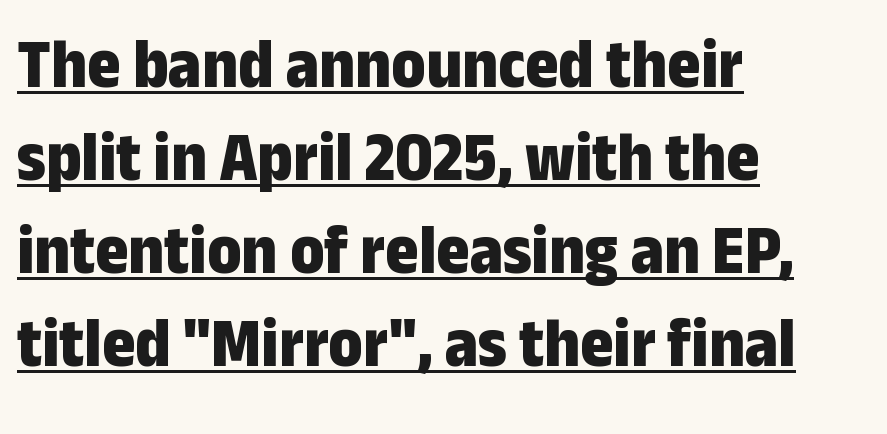
{"serif": "no", "italic": "no", "bold": "yes", "weight": "bold", "width": "condensed", "stroke_contrast": "low", "x_height": "medium", "monospaced": "no", "underline": "yes", "align": "left", "line_spacing": "normal", "line_spacing_ratio": 1.31, "letter_spacing": "normal", "letter_spacing_em": 0.0, "glyph_px": 71}
